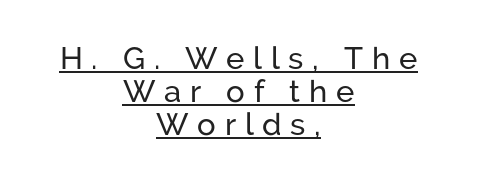
Each line of the rendering has a horizontal stroke beneath the glyphs. Regarding serifs, this sample does without them. The whitespace from short lines is split evenly between both sides. These lines are rendered in a variable-pitch font. The specimen reads as upright at a glance. If you measured baseline to baseline, you'd find a short distance.
